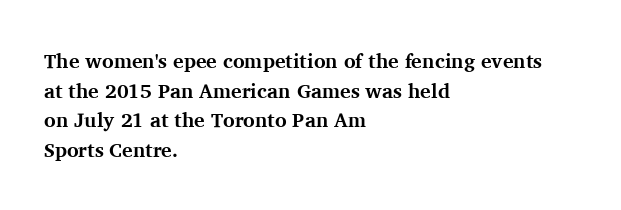
The rendering uses a bold face; every stroke is thick and dark. Compared with a centered layout, this one pins lines to the left instead. Underline: absent. In terms of letterspacing, this is plain default setting. Italic: no, the glyphs are upright roman. How would I describe the line gaps? Plain and ordinary.
